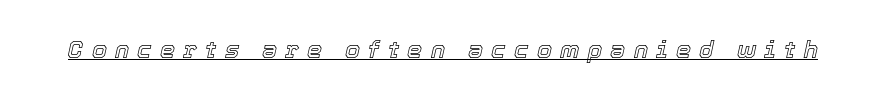
Is the letter spacing exaggerated? Yes — the characters are pushed far apart. Does a line run under the words? Yes, clearly. Emphasis-style slanted type is in use.
